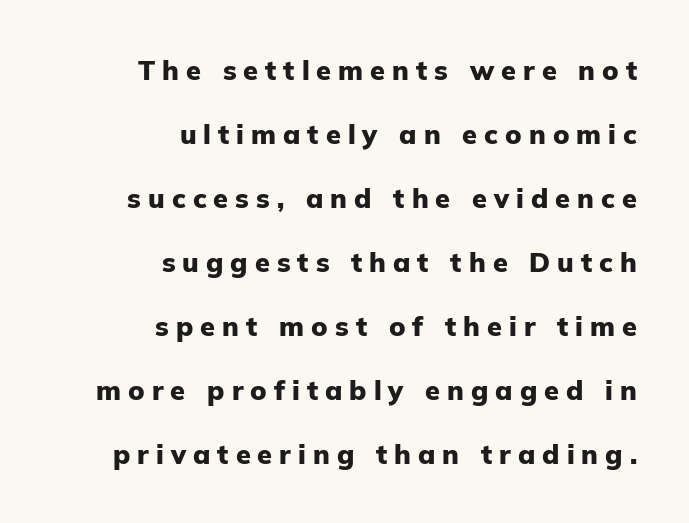
Q: Is the text bold? A: Yes.
Q: Is the text italic (slanted)? A: No, it is upright.
Q: Is the text underlined? A: No.
Q: How is the paragraph aligned? A: Right-aligned.
Q: Is the spacing between letters normal or unusually wide? A: Unusually wide.
Q: Is the spacing between lines tight, normal or loose? A: Loose.
